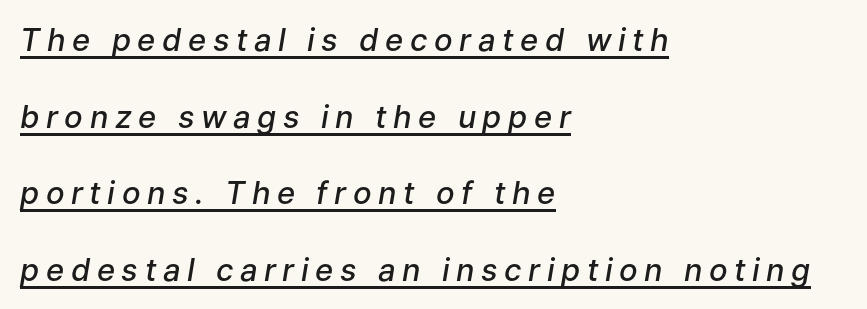
The image shows 31 px semibold type, italic (leaning right); set left-aligned, loose line spacing (2.47x), unusually wide letter spacing (+0.21 em), underlined; low stroke contrast and a medium x-height.
